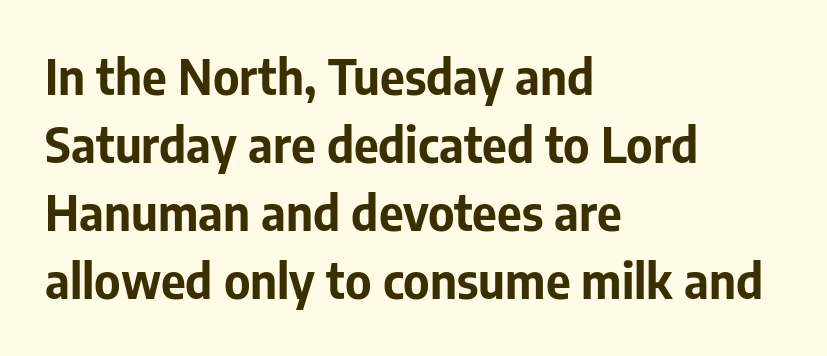
Proportional: the letters do not fall into vertical columns. No extra tracking has been applied to these lines. I'd call this a sans setting — the letters go barefoot. These lines stack with their left ends in a neat column. The vertical gap from one line to the next is medium.
